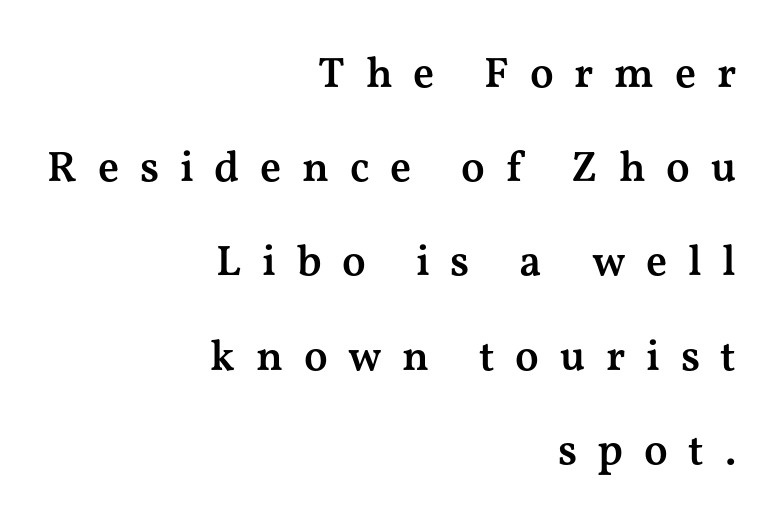
{"serif": "yes", "italic": "no", "bold": "semi", "weight": "semibold", "width": "wide", "stroke_contrast": "medium", "x_height": "medium", "monospaced": "no", "underline": "no", "align": "right", "line_spacing": "loose", "line_spacing_ratio": 2.19, "letter_spacing": "wide", "letter_spacing_em": 0.48, "glyph_px": 43}
